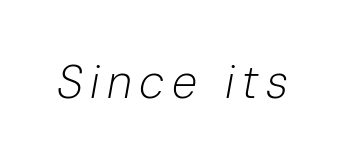
Anything drawn beneath the words? Only blank space. Looks like regular typesetting: each glyph gets only the width it needs. The typeface has the unassuming heft of standard copy or less. The lettering tilts uniformly, giving the passage an italic look.
